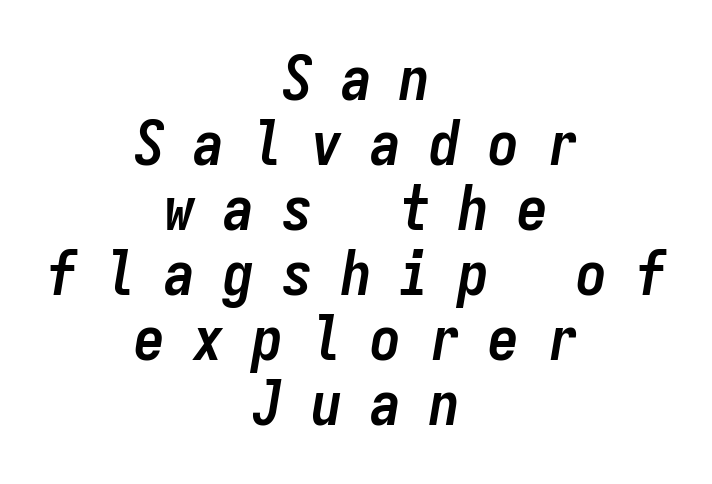
Very little white space separates one row of letters from the next. Layout note: lines centered. Is this a fixed-width face? Yes — each glyph sits in an identical cell. Yep, that's italic — everything's leaning. On the weight axis this lands at bold, roughly 700. The space directly below the letters is spotless.
